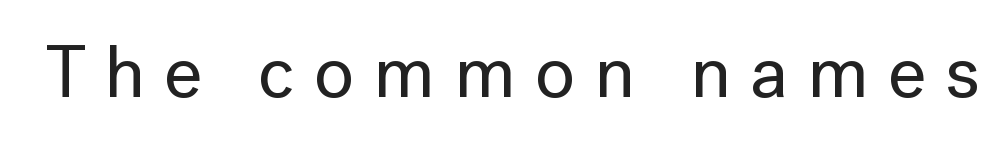
Plain, unruled lines of type. Spacing verdict: proportional, widths tailored to each character. These lines are composed in type without serifs. The specimen reads as upright at a glance.
